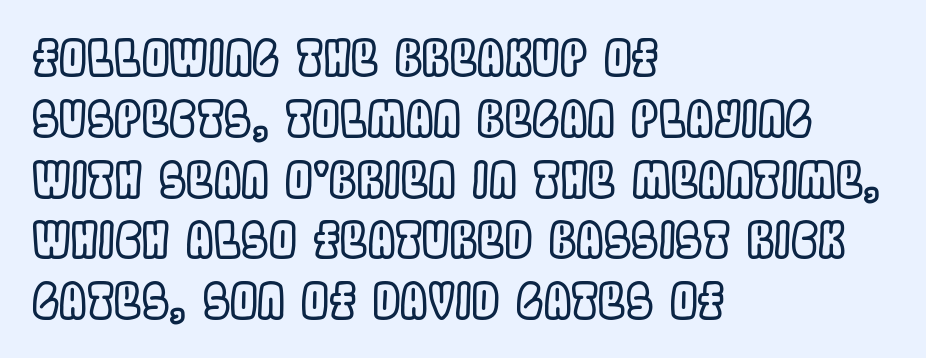
The image shows 49 px condensed type, upright; set left-aligned, line spacing 1.24x, normal letter spacing, not underlined; a large x-height.
